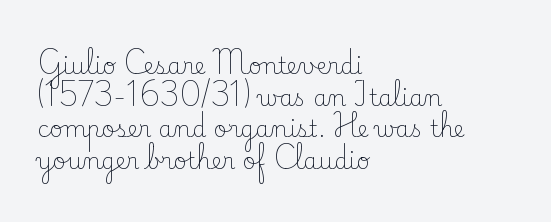
The image shows 23 px text type, upright; set left-aligned, normal line spacing (1.38x), normal letter spacing, not underlined.
